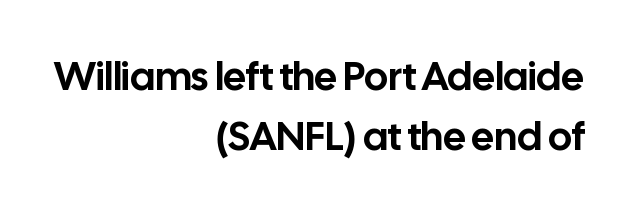
The face used here is proportionally spaced, like ordinary book or web type. The lines in this sample share a right terminus and differ only in where they begin. No feet cap the strokes, marking this as sans-serif type. Glyph-to-glyph distance matches everyday printed text.
